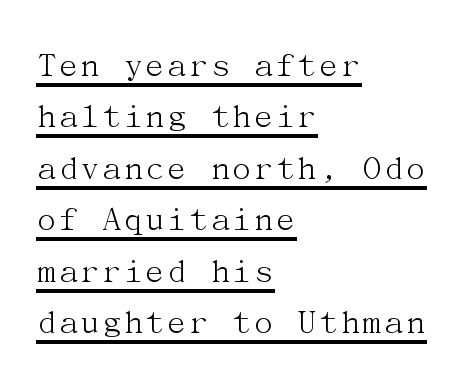
{"serif": "yes", "italic": "no", "bold": "no", "weight": "light", "width": "normal", "stroke_contrast": "medium", "x_height": "medium", "underline": "yes", "align": "left", "line_spacing": "normal", "line_spacing_ratio": 1.39, "letter_spacing": "normal", "letter_spacing_em": 0.0, "glyph_px": 37}
